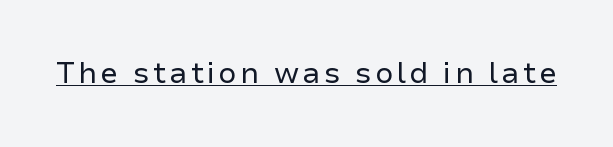
The image shows 29 px regular-weight sans-serif type, upright; set underlined; low stroke contrast and a medium x-height.
